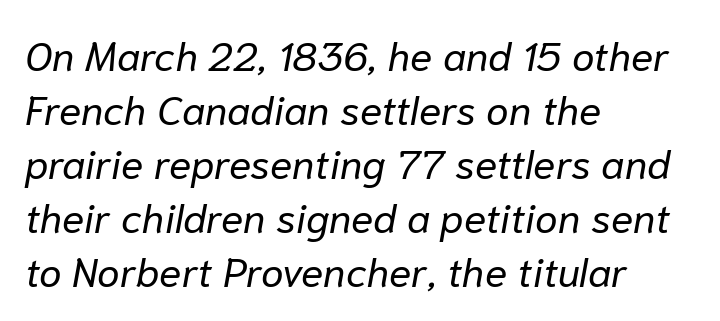
How would I describe the line gaps? Plain and ordinary. This rendering features lettering with no underline. Quick note: italic. Weight: not bold — regular or lighter. One-word summary of the alignment: left.
